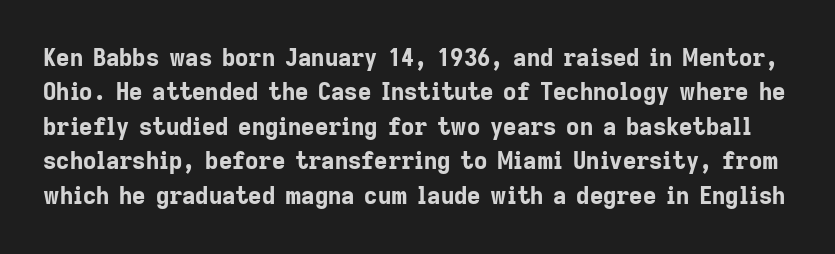
The words here are not underlined. The passage shown is emphatically bold. Ordinary non-slanted type is in use. What's the leading like? Ordinary, nothing unusual. Tracking value appears to be zero — textbook default spacing.
